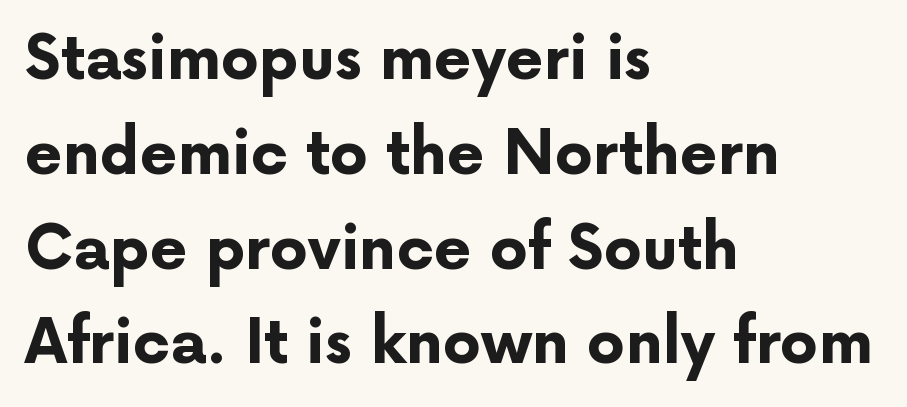
{"serif": "no", "italic": "no", "bold": "yes", "weight": "bold", "width": "normal", "stroke_contrast": "low", "x_height": "medium", "monospaced": "no", "underline": "no", "align": "left", "line_spacing": "normal", "line_spacing_ratio": 1.58, "letter_spacing": "normal", "letter_spacing_em": 0.0, "glyph_px": 60}
